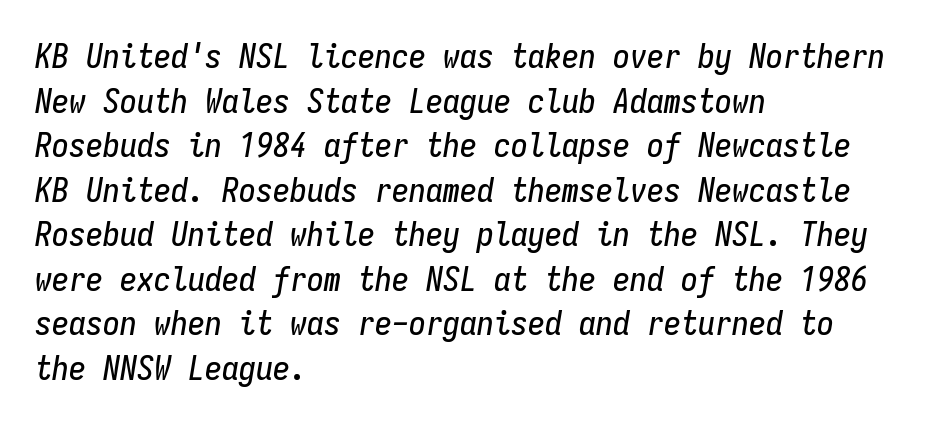
The image shows 34 px condensed type, italic (leaning right), monospaced; set left-aligned, normal line spacing (1.31x), normal letter spacing, not underlined; low stroke contrast and a medium x-height.
